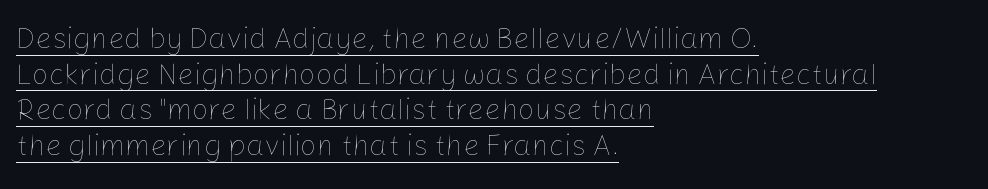
Q: Is the text bold? A: No.
Q: Is the text italic (slanted)? A: No, it is upright.
Q: Is the text underlined? A: Yes.
Q: How is the paragraph aligned? A: Left-aligned.
Q: Is the spacing between letters normal or unusually wide? A: Normal.
Q: Width (condensed, normal, or wide)? A: Normal.
Q: Stroke contrast? A: Low.
Q: x-height? A: Medium.
Q: Monospaced? A: No.
